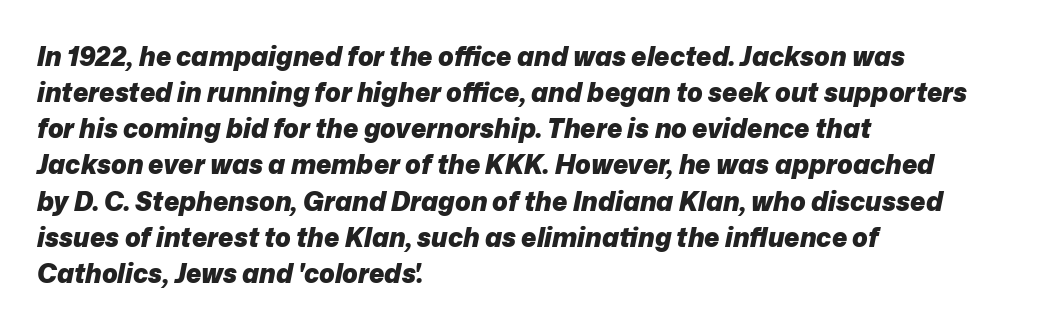
Q: Is the text bold? A: Yes.
Q: Is the text italic (slanted)? A: Yes, it leans right by about 12 degrees.
Q: Is the text underlined? A: No.
Q: How is the paragraph aligned? A: Left-aligned.
Q: Is the spacing between letters normal or unusually wide? A: Normal.
Q: Is the spacing between lines tight, normal or loose? A: Normal.
